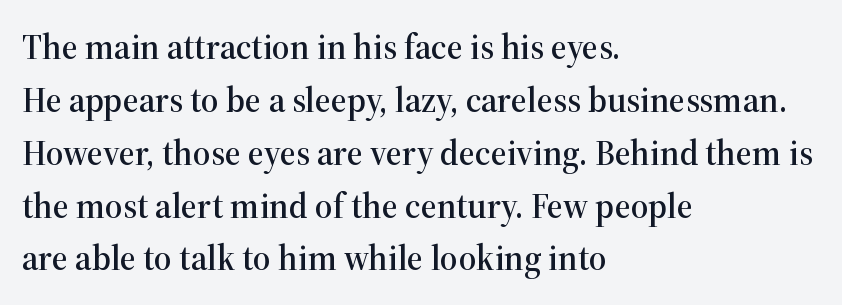
Q: Is the text italic (slanted)? A: No, it is upright.
Q: Is the typeface a serif or a sans-serif typeface? A: Serif.
Q: Is the text underlined? A: No.
Q: How is the paragraph aligned? A: Left-aligned.
Q: Is the spacing between letters normal or unusually wide? A: Normal.
Q: Is the spacing between lines tight, normal or loose? A: Normal.
Q: Width (condensed, normal, or wide)? A: Normal.
Q: Stroke contrast? A: High.
Q: x-height? A: Medium.
Q: Monospaced? A: No.
